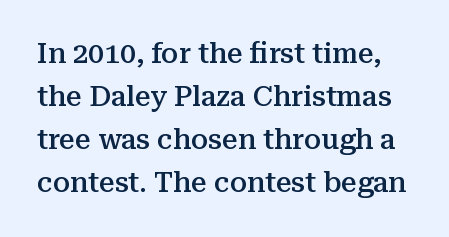
The image shows 28 px semibold serif type, upright; set normal line spacing (1.54x), normal letter spacing, not underlined; medium stroke contrast and a medium x-height.
